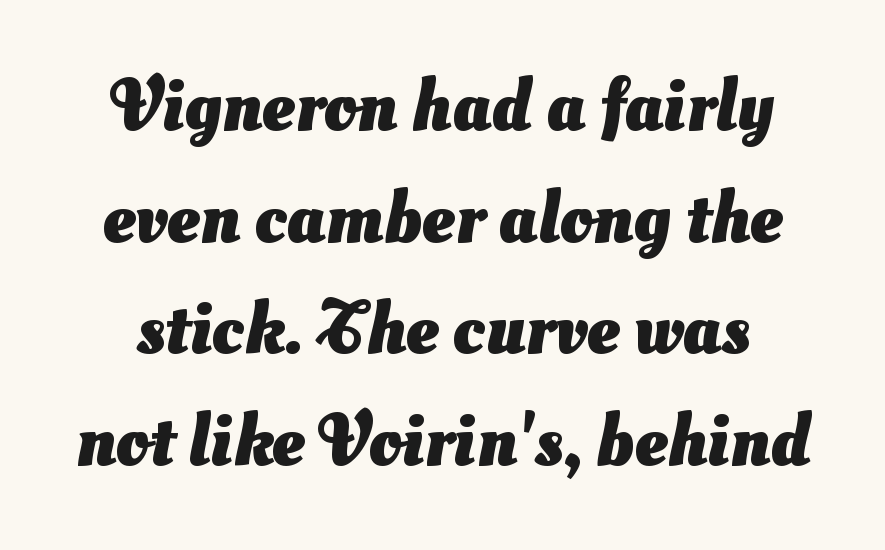
{"serif": "no", "bold": "yes", "weight": "heavy", "width": "normal", "stroke_contrast": "medium", "x_height": "small", "monospaced": "no", "underline": "no", "line_spacing": "normal", "line_spacing_ratio": 1.51, "letter_spacing": "normal", "letter_spacing_em": 0.0, "glyph_px": 74}
